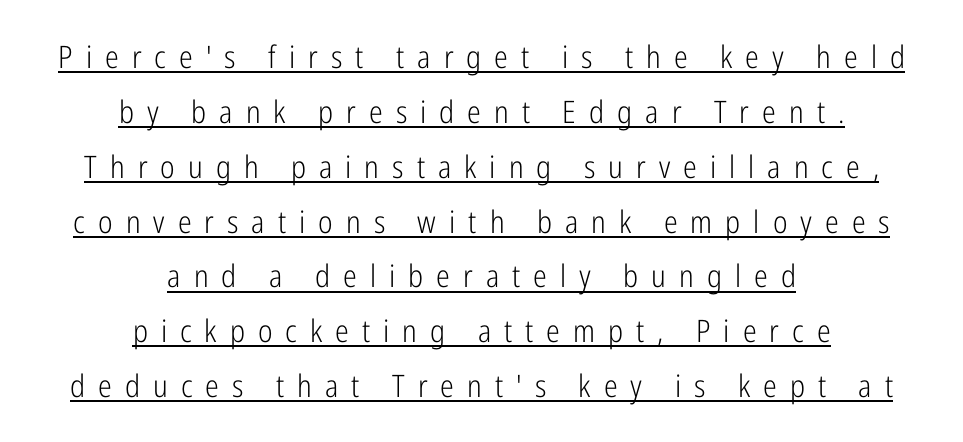
{"serif": "no", "italic": "no", "bold": "no", "weight": "light", "width": "condensed", "stroke_contrast": "low", "x_height": "medium", "monospaced": "no", "underline": "yes", "align": "center", "line_spacing_ratio": 1.77, "letter_spacing": "wide", "letter_spacing_em": 0.42, "glyph_px": 31}
